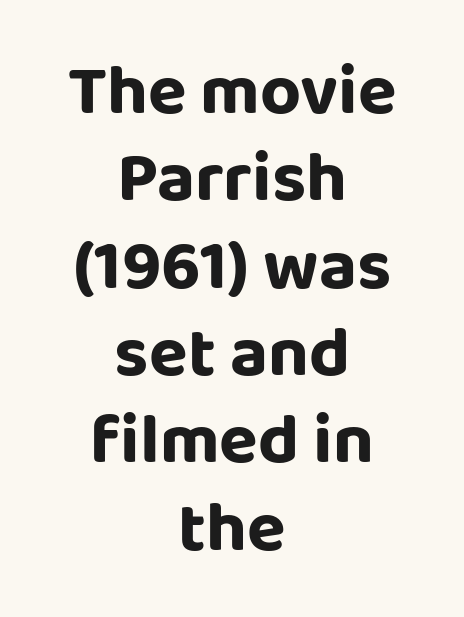
Posture: upright roman. You could not count columns in this text — the font is proportionally spaced. In CSS terms this would be text-align: center. Quick note: underline off. You could call the tracking neutral — neither tight nor loose.
